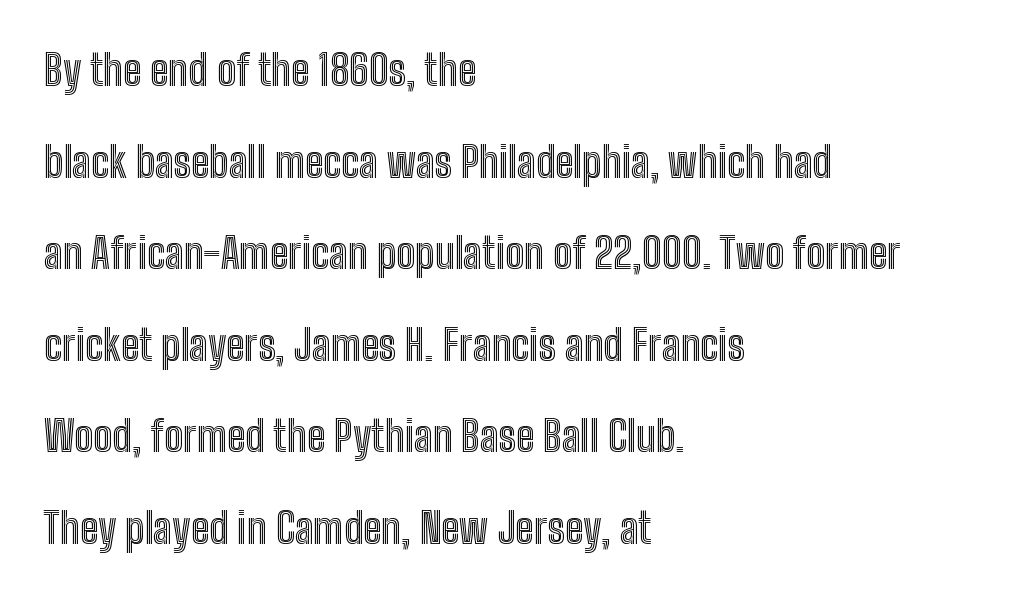
The image shows 42 px condensed type, upright; set left-aligned, loose line spacing (2.18x), normal letter spacing, not underlined; a medium x-height.
